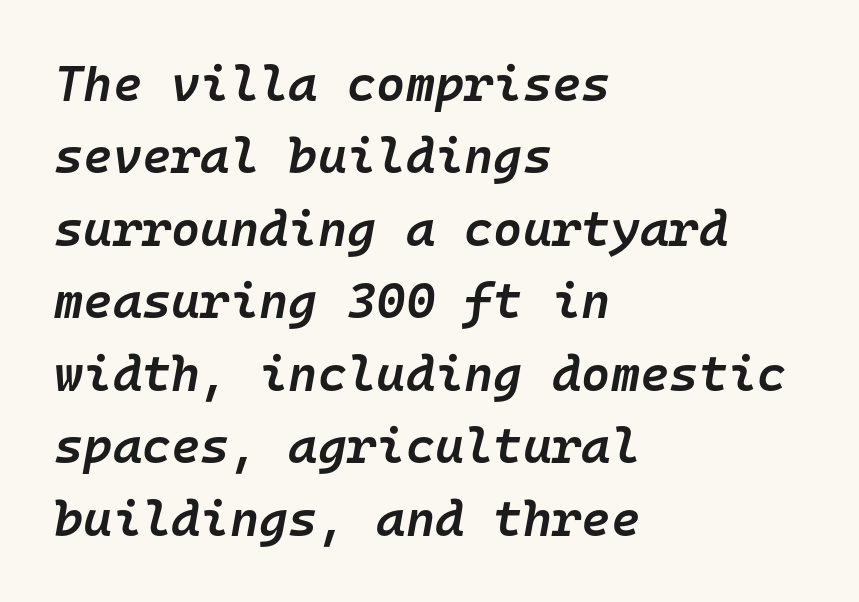
Vertically, the passage feels balanced, rows spaced as you'd expect. Beneath every word, the page is bare. Each word holds together tightly as a unit, with standard inter-letter gaps. Summary of weight: moderately heavy, a semibold. Each letter, wide or thin by design, is forced into the same width here. You can tell it's italic because the verticals aren't actually vertical.
